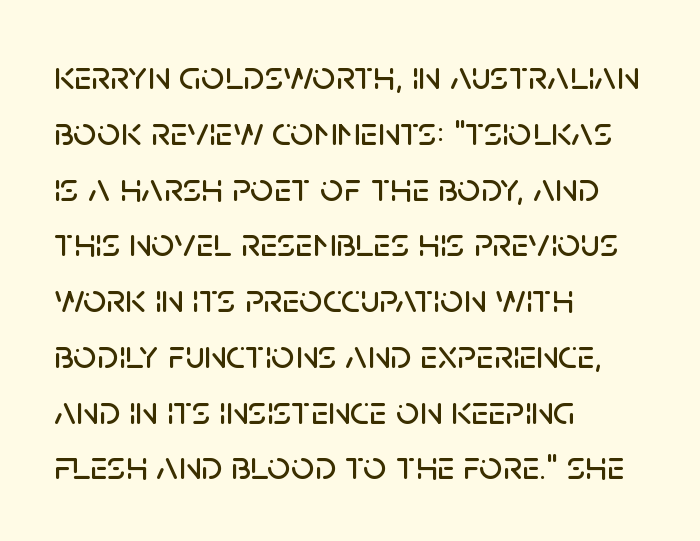
This sample uses plain, unmodified letter spacing. The vertical gap from one line to the next is medium. The paragraph shown leans on its left margin. The letters stand upright; this is a roman face.
